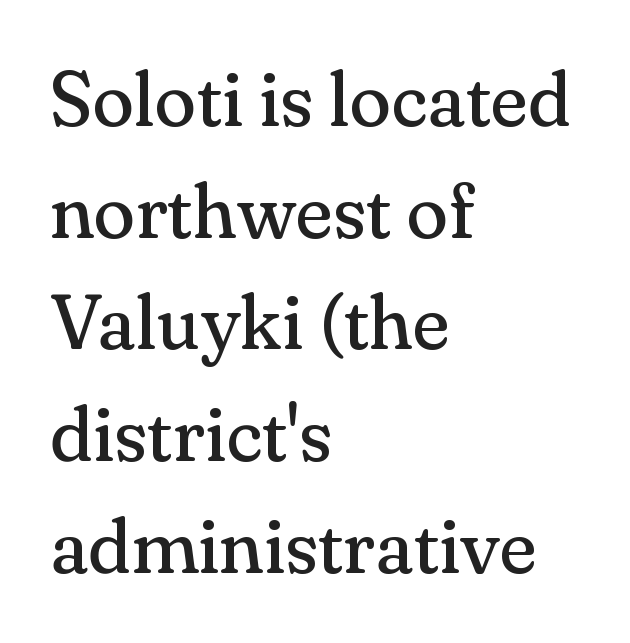
Q: Is the text bold? A: No.
Q: Is the text italic (slanted)? A: No, it is upright.
Q: Is the typeface a serif or a sans-serif typeface? A: Serif.
Q: Is the text underlined? A: No.
Q: How is the paragraph aligned? A: Left-aligned.
Q: Is the spacing between letters normal or unusually wide? A: Normal.
Q: Is the spacing between lines tight, normal or loose? A: Normal.
Q: Width (condensed, normal, or wide)? A: Normal.
Q: Stroke contrast? A: Medium.
Q: x-height? A: Small.
Q: Monospaced? A: No.
